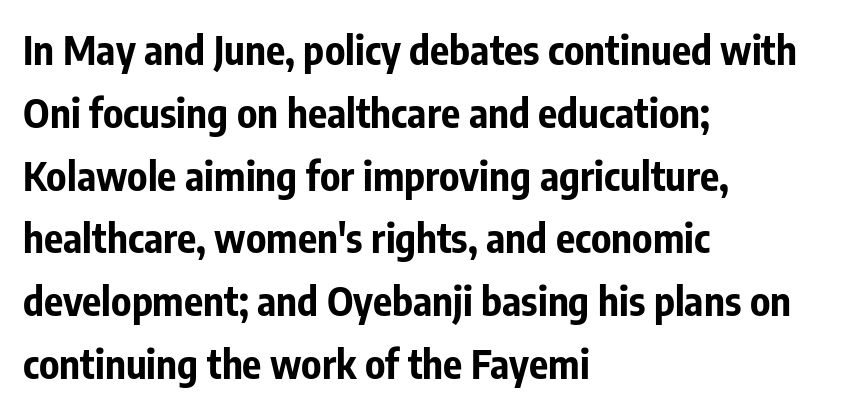
The image shows 40 px bold, condensed sans-serif type, upright; set left-aligned, normal line spacing (1.57x), normal letter spacing, not underlined; low stroke contrast and a medium x-height.
